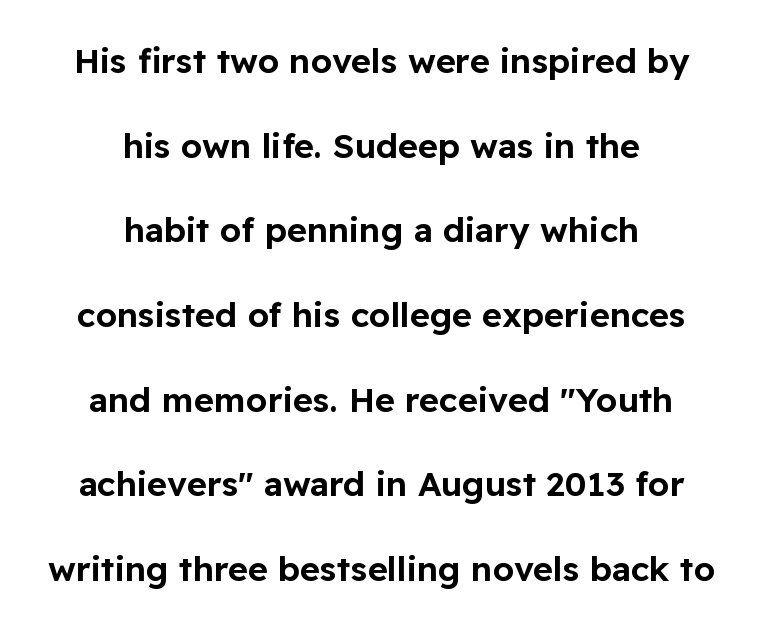
The image shows 34 px sans-serif type, upright; set centered, loose line spacing (2.49x), normal letter spacing, not underlined; low stroke contrast and a medium x-height.
